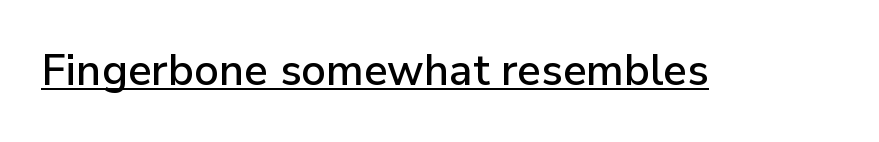
The image shows 43 px sans-serif type, upright; set normal letter spacing, underlined; low stroke contrast and a medium x-height.
